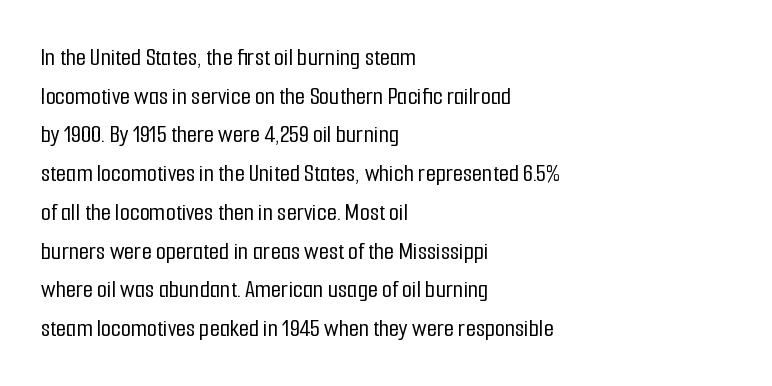
The image shows 26 px text type, upright; set left-aligned, normal line spacing (1.49x), normal letter spacing, not underlined.
